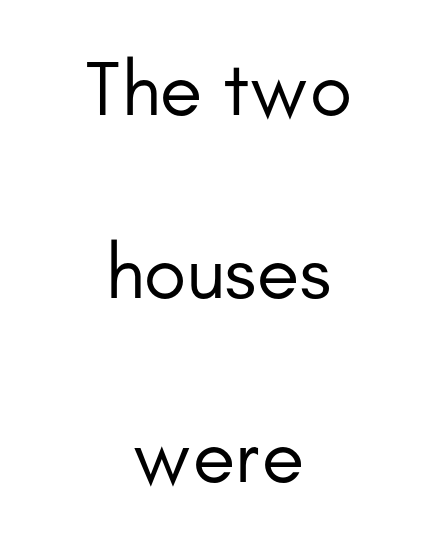
The image shows 78 px regular-weight sans-serif type, upright; set centered, loose line spacing (2.35x), normal letter spacing, not underlined; low stroke contrast and a small x-height.
